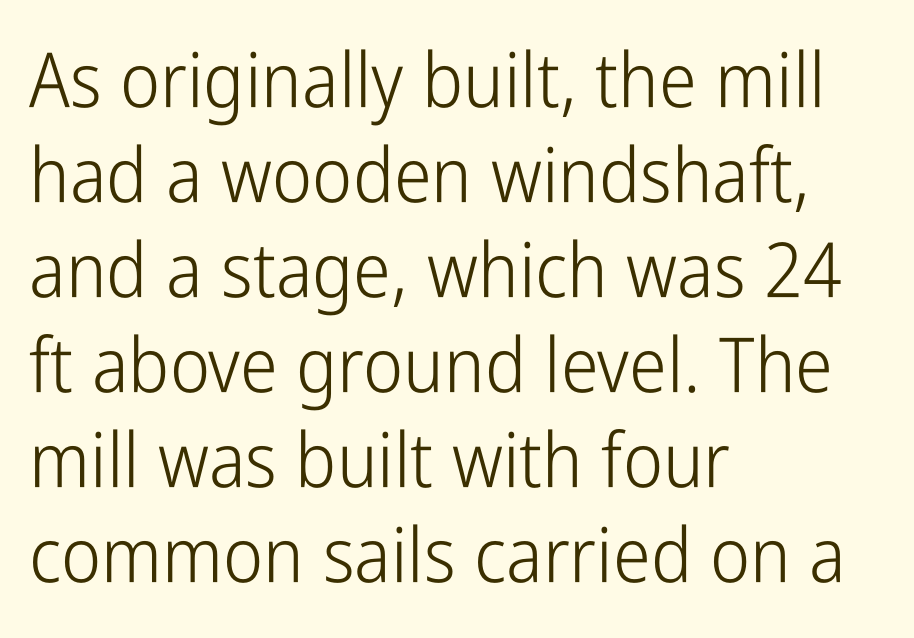
The image shows 76 px light, condensed sans-serif type, upright; set left-aligned, normal line spacing (1.25x), normal letter spacing, not underlined; low stroke contrast and a medium x-height.
